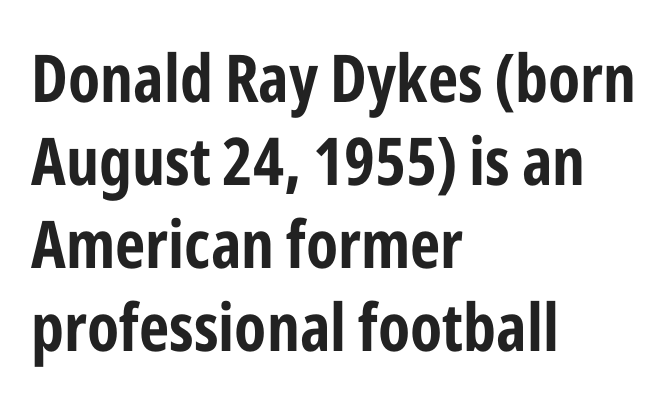
The block of text has a typical density, with ordinary space between rows. In terms of letterspacing, this is plain default setting. Characters remain perfectly vertical along every line. Horizontally, the lines are justified to the leading edge only.
